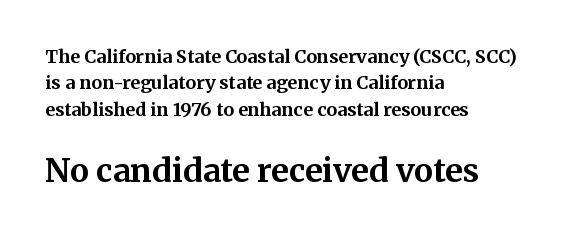
{"serif": "yes", "italic": "no", "bold": "yes", "weight": "bold", "width": "normal", "stroke_contrast": "medium", "x_height": "medium", "monospaced": "no", "underline": "no", "align": "left", "line_spacing": "normal", "line_spacing_ratio": 1.47, "letter_spacing": "normal", "letter_spacing_em": 0.0, "larger_block": "second", "size_ratio": 1.78, "glyph_px": 32}
